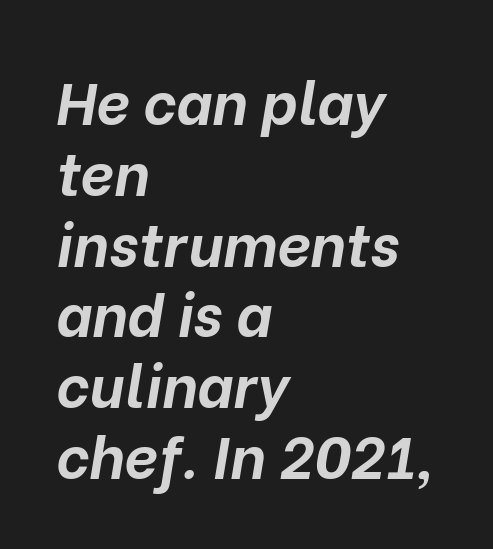
Clear beneath every line of the passage. A typesetter would mark this as italic. Look at the stroke-to-counter ratio: heavy, a bold. The ragged edge is on the right, which tells us the setting is flush left.
